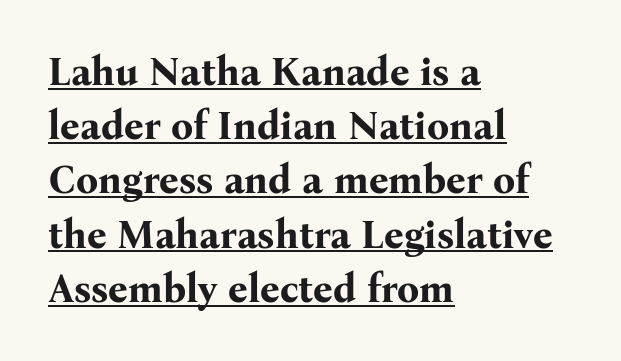
Decoration check: the copy is underlined. Classification — serif. Pretty heavy lettering here — definitely bold. Evenly set lines give the paragraph a standard silhouette. Notice how the stems are strictly vertical — no italics here. This rendering uses left alignment, leaving the right contour irregular.
